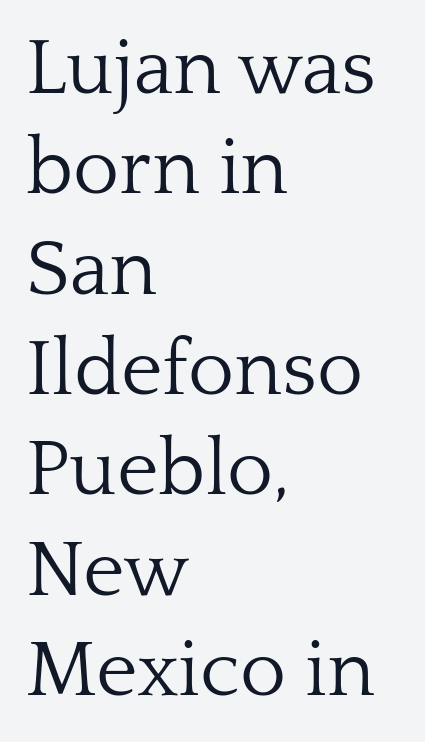
Q: Is the text bold? A: No.
Q: Is the text italic (slanted)? A: No, it is upright.
Q: Is the typeface a serif or a sans-serif typeface? A: Serif.
Q: Is the text underlined? A: No.
Q: How is the paragraph aligned? A: Left-aligned.
Q: Is the spacing between letters normal or unusually wide? A: Normal.
Q: Is the spacing between lines tight, normal or loose? A: Normal.
Q: Width (condensed, normal, or wide)? A: Normal.
Q: Stroke contrast? A: Low.
Q: x-height? A: Medium.
Q: Monospaced? A: No.
